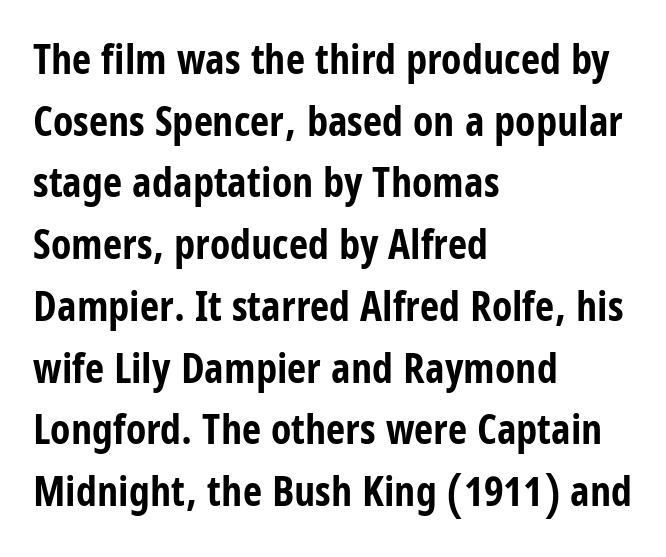
{"serif": "no", "italic": "no", "bold": "yes", "weight": "bold", "width": "condensed", "stroke_contrast": "low", "x_height": "large", "monospaced": "no", "underline": "no", "align": "left", "line_spacing": "normal", "line_spacing_ratio": 1.47, "letter_spacing": "normal", "letter_spacing_em": 0.0, "glyph_px": 42}
